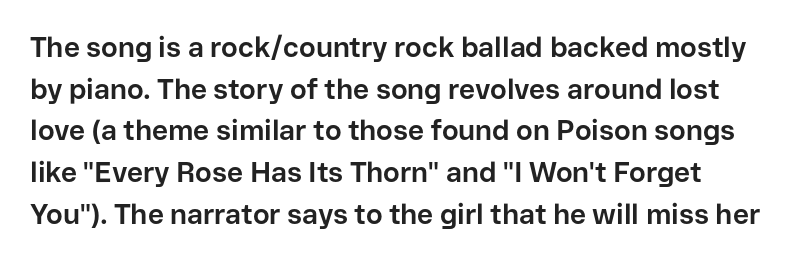
{"serif": "no", "italic": "no", "bold": "yes", "weight": "bold", "width": "normal", "stroke_contrast": "low", "x_height": "medium", "monospaced": "no", "underline": "no", "line_spacing": "normal", "line_spacing_ratio": 1.49, "letter_spacing": "normal", "letter_spacing_em": 0.0, "glyph_px": 28}
